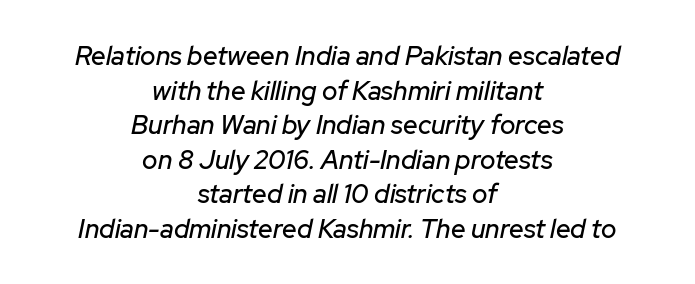
Q: Is the text italic (slanted)? A: Yes, it leans right by about 12 degrees.
Q: Is the text underlined? A: No.
Q: How is the paragraph aligned? A: Centered.
Q: Is the spacing between letters normal or unusually wide? A: Normal.
Q: Is the spacing between lines tight, normal or loose? A: Normal.
